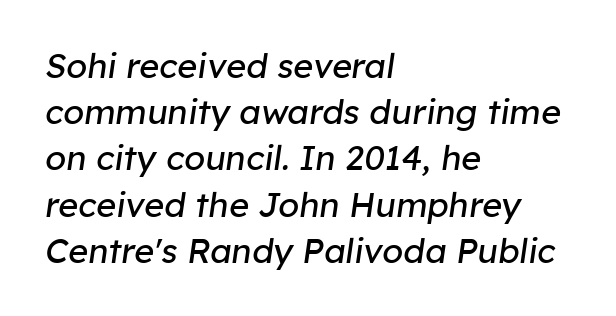
The axis of the letterforms is tilted away from vertical. Nothing heavy about these letters — not bold at all. The face used here is rendered with its standard letterfit. Is this a fixed-width face? No — the glyphs have proportional, varying widths.
